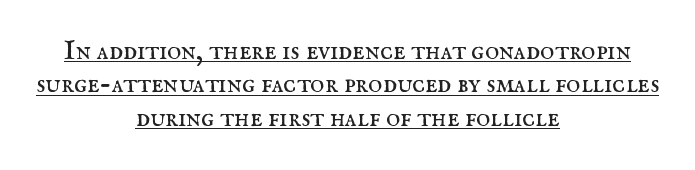
The image shows 27 px text type, upright; set centered, line spacing 1.24x, normal letter spacing, underlined.
